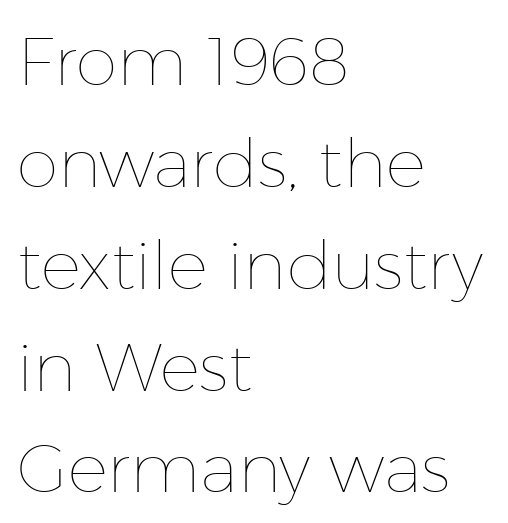
The image shows 67 px thin type, upright; set left-aligned, normal line spacing (1.52x), normal letter spacing, not underlined; low stroke contrast and a medium x-height.
